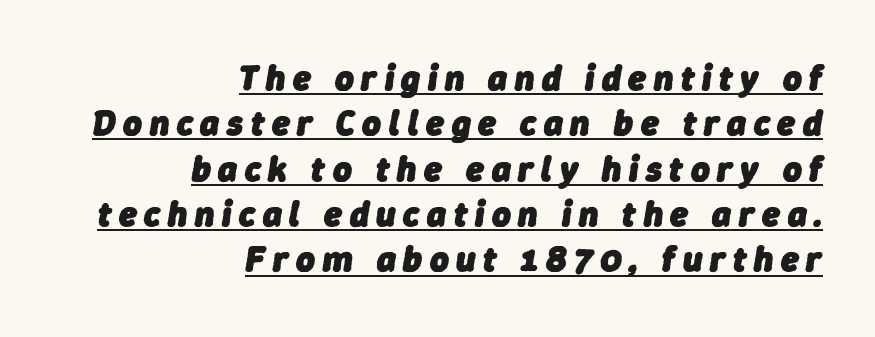
{"italic": "yes", "lean": "right", "slant_degrees": 9, "bold": "yes", "weight": "heavy", "width": "normal", "stroke_contrast": "low", "x_height": "medium", "monospaced": "no", "underline": "yes", "align": "right", "line_spacing": "normal", "line_spacing_ratio": 1.26, "letter_spacing": "wide", "letter_spacing_em": 0.21, "glyph_px": 36}
